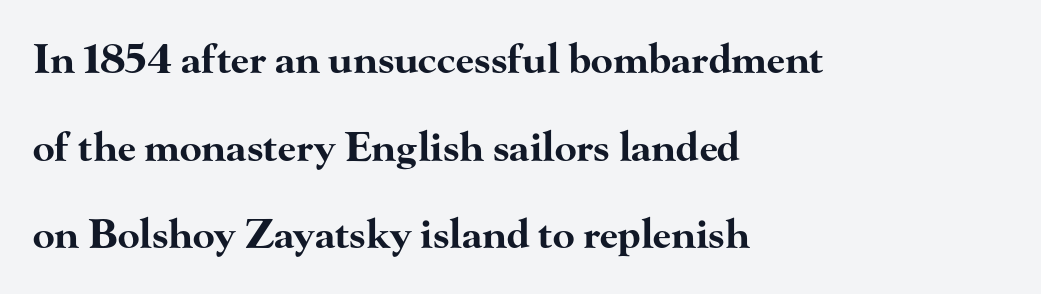
Q: Is the text bold? A: Yes.
Q: Is the text italic (slanted)? A: No, it is upright.
Q: Is the typeface a serif or a sans-serif typeface? A: Serif.
Q: Is the text underlined? A: No.
Q: How is the paragraph aligned? A: Left-aligned.
Q: Is the spacing between letters normal or unusually wide? A: Normal.
Q: Is the spacing between lines tight, normal or loose? A: Loose.
Q: Width (condensed, normal, or wide)? A: Wide.
Q: Stroke contrast? A: High.
Q: x-height? A: Small.
Q: Monospaced? A: No.
